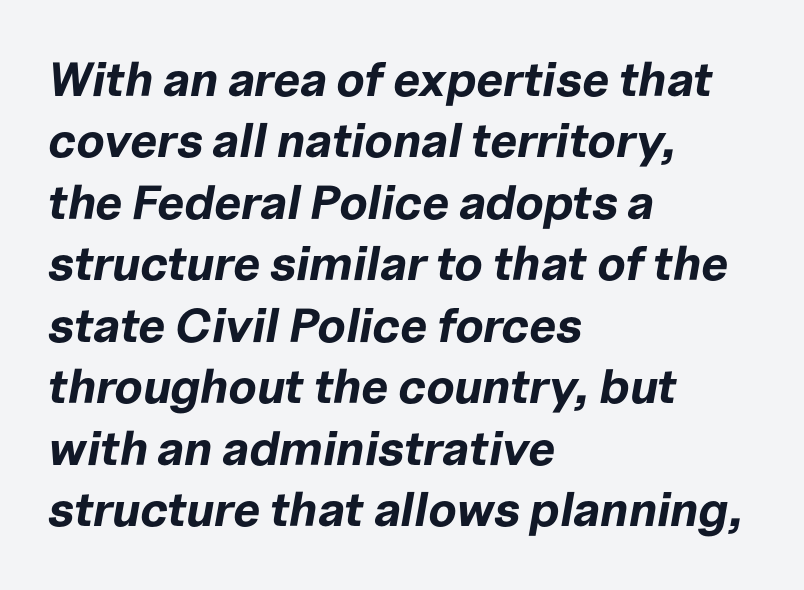
Q: Is the text bold? A: Yes.
Q: Is the text italic (slanted)? A: Yes, it leans right by about 10 degrees.
Q: Is the text underlined? A: No.
Q: How is the paragraph aligned? A: Left-aligned.
Q: Is the spacing between letters normal or unusually wide? A: Normal.
Q: Is the spacing between lines tight, normal or loose? A: Normal.
Q: Width (condensed, normal, or wide)? A: Normal.
Q: Stroke contrast? A: Low.
Q: x-height? A: Medium.
Q: Monospaced? A: No.
